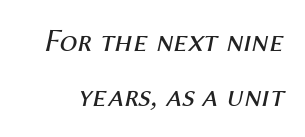
The image shows 32 px regular-weight type, italic (leaning right); set line spacing 1.73x, normal letter spacing, not underlined; medium stroke contrast and a medium x-height.
